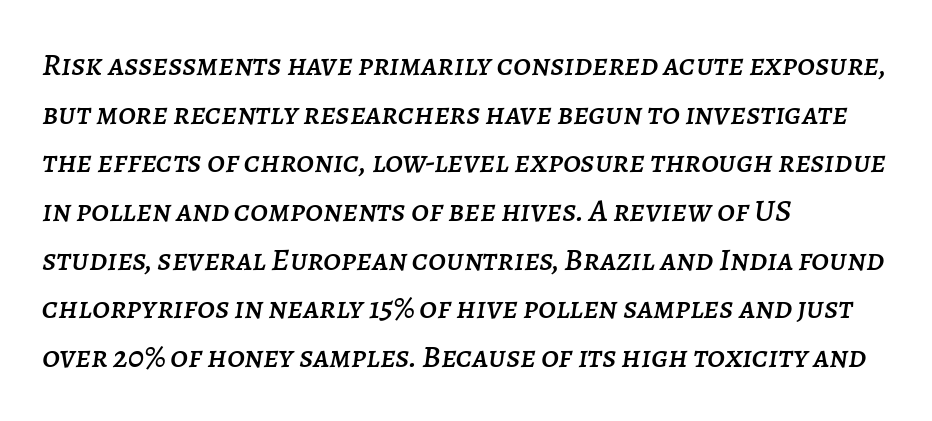
{"italic": "yes", "lean": "right", "slant_degrees": 7, "width": "normal", "stroke_contrast": "low", "x_height": "large", "monospaced": "no", "underline": "no", "align": "left", "line_spacing": "normal", "line_spacing_ratio": 1.52, "letter_spacing": "normal", "letter_spacing_em": 0.0, "glyph_px": 32}
